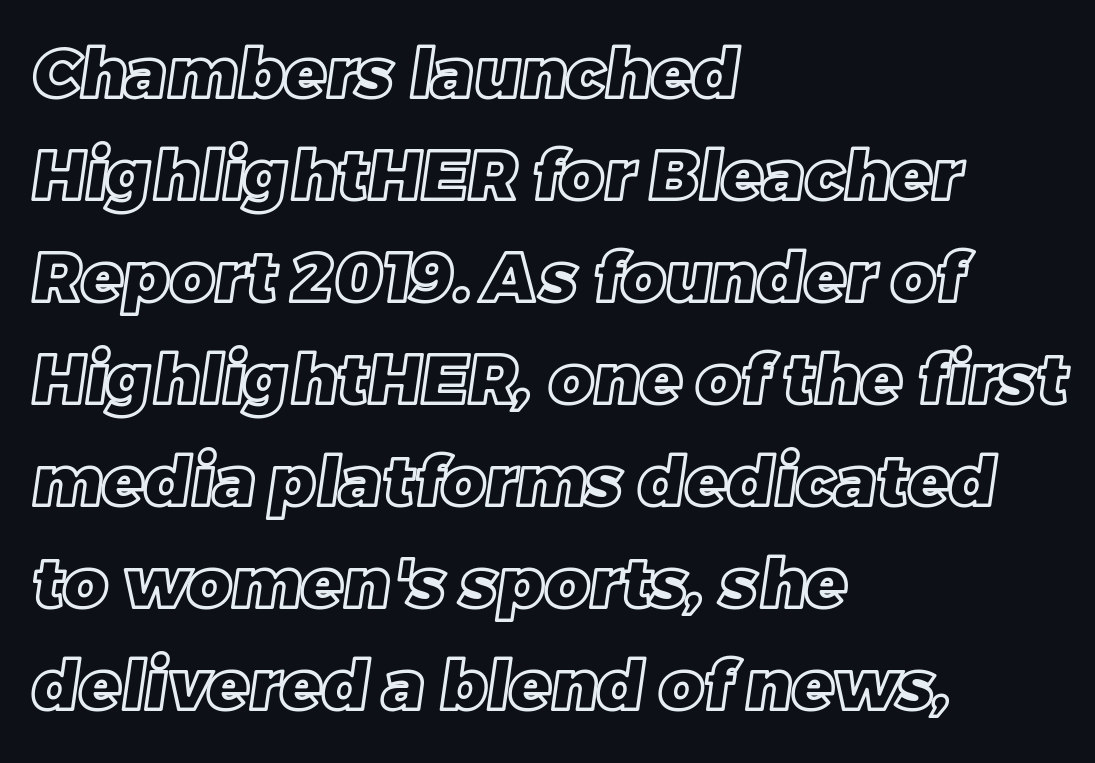
Q: Is the text underlined? A: No.
Q: How is the paragraph aligned? A: Left-aligned.
Q: Is the spacing between letters normal or unusually wide? A: Normal.
Q: Is the spacing between lines tight, normal or loose? A: Normal.
Q: Width (condensed, normal, or wide)? A: Normal.
Q: x-height? A: Large.
Q: Monospaced? A: No.
